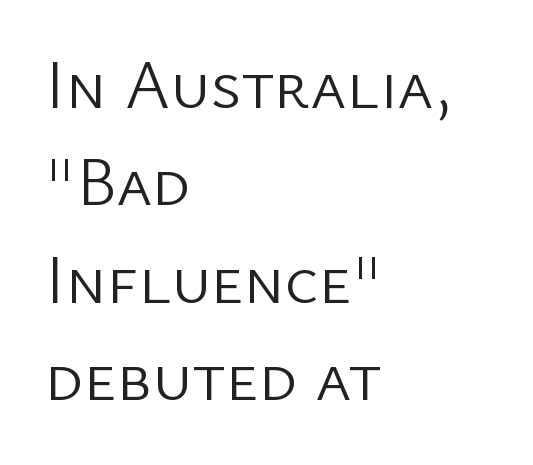
The image shows 69 px light sans-serif type, upright; set left-aligned, normal line spacing (1.41x), normal letter spacing, not underlined; low stroke contrast and a medium x-height.
